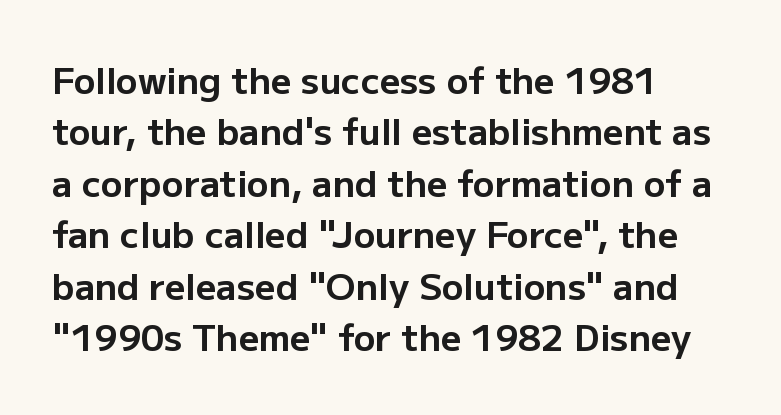
{"serif": "no", "italic": "no", "bold": "yes", "weight": "bold", "width": "normal", "stroke_contrast": "low", "x_height": "medium", "monospaced": "no", "underline": "no", "align": "left", "line_spacing": "normal", "line_spacing_ratio": 1.43, "letter_spacing": "normal", "letter_spacing_em": 0.0, "glyph_px": 36}
